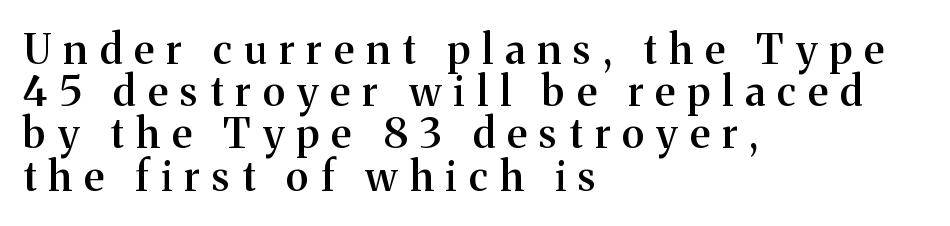
{"serif": "yes", "italic": "no", "bold": "semi", "weight": "semibold", "width": "normal", "stroke_contrast": "medium", "x_height": "medium", "monospaced": "no", "underline": "no", "align": "left", "line_spacing": "tight", "line_spacing_ratio": 1.03, "letter_spacing": "wide", "letter_spacing_em": 0.3, "glyph_px": 41}
